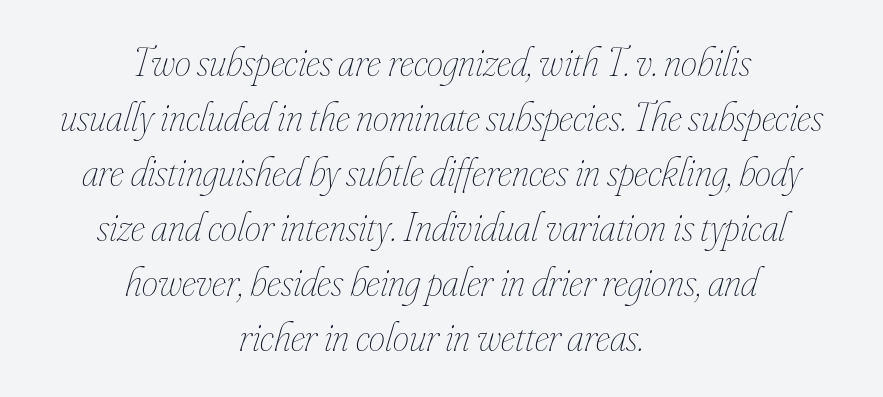
The image shows 41 px thin, condensed type, italic (leaning right); set centered, normal line spacing (1.34x), normal letter spacing, not underlined; low stroke contrast and a small x-height.
